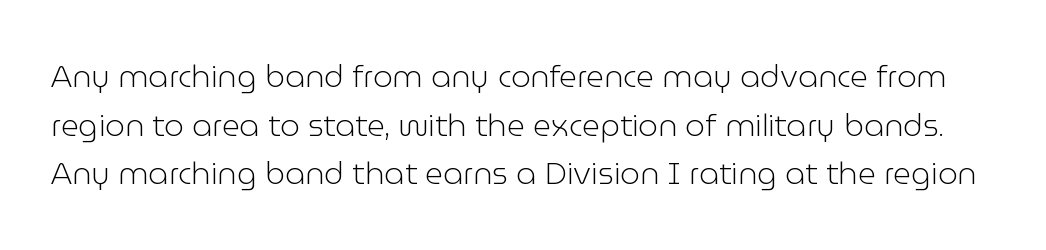
Q: Is the text bold? A: No.
Q: Is the text italic (slanted)? A: No, it is upright.
Q: Is the typeface a serif or a sans-serif typeface? A: Sans-serif.
Q: Is the text underlined? A: No.
Q: Is the spacing between letters normal or unusually wide? A: Normal.
Q: Is the spacing between lines tight, normal or loose? A: Normal.
Q: Width (condensed, normal, or wide)? A: Normal.
Q: Stroke contrast? A: Low.
Q: x-height? A: Medium.
Q: Monospaced? A: No.
